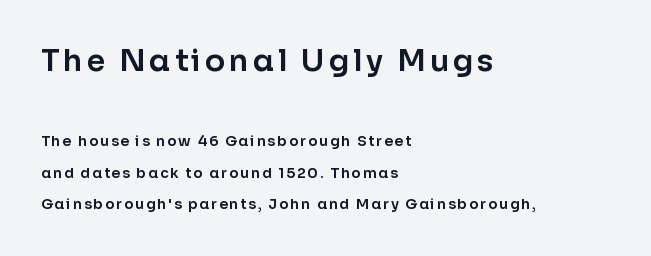
Q: Is the text italic (slanted)? A: No, it is upright.
Q: Is the typeface a serif or a sans-serif typeface? A: Sans-serif.
Q: Is the text underlined? A: No.
Q: How is the paragraph aligned? A: Left-aligned.
Q: Is the spacing between lines tight, normal or loose? A: Loose.
Q: Which block of text is set in a larger size, the first (top) or the second (bottom)? A: The first (top) one.
Q: Width (condensed, normal, or wide)? A: Normal.
Q: Stroke contrast? A: Low.
Q: x-height? A: Medium.
Q: Monospaced? A: No.
